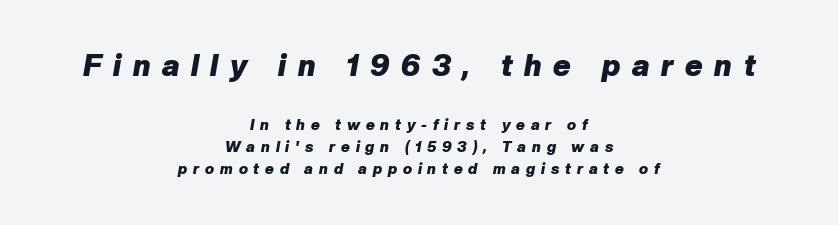
{"italic": "yes", "lean": "right", "slant_degrees": 10, "bold": "yes", "weight": "heavy", "width": "normal", "stroke_contrast": "low", "x_height": "medium", "monospaced": "no", "underline": "no", "align": "center", "line_spacing": "normal", "line_spacing_ratio": 1.46, "letter_spacing": "wide", "letter_spacing_em": 0.39, "larger_block": "first", "size_ratio": 2.0, "glyph_px": 30}
